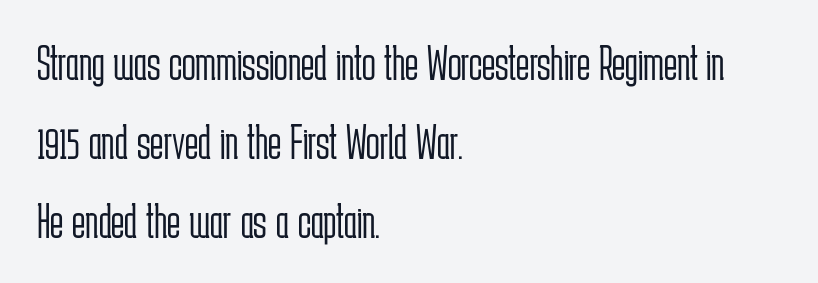
Q: Is the text bold? A: No.
Q: Is the text italic (slanted)? A: No, it is upright.
Q: Is the typeface a serif or a sans-serif typeface? A: Sans-serif.
Q: Is the text underlined? A: No.
Q: How is the paragraph aligned? A: Left-aligned.
Q: Is the spacing between letters normal or unusually wide? A: Normal.
Q: Is the spacing between lines tight, normal or loose? A: Normal.
Q: Width (condensed, normal, or wide)? A: Condensed.
Q: Stroke contrast? A: Low.
Q: x-height? A: Medium.
Q: Monospaced? A: No.
